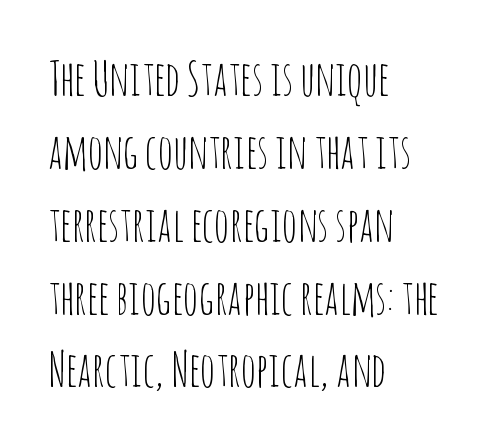
The cut favours lightness, reaching ordinary text weight at its darkest. Compared with a centered layout, this one pins lines to the left instead. Style check: upright. The text was rendered using a sans face with plain stroke endings.
